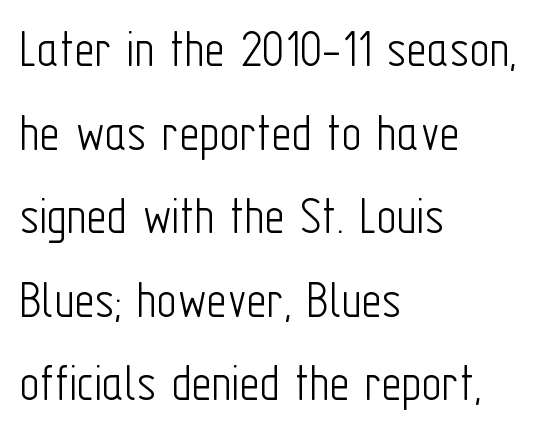
How are the letters spaced? Ordinarily, with no added tracking. A classic flush-left, rag-right setting is used for this passage. Each letter keeps its own natural width here, so spacing adapts to shape. This is the regular roman posture of the typeface. Stroke mass is kept to a normal reading level or below. Students, observe: this is what conventionally led text looks like.
